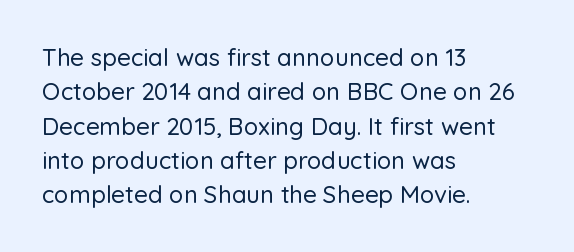
The image shows 24 px text type, upright; set left-aligned, normal line spacing (1.43x), normal letter spacing, not underlined.
